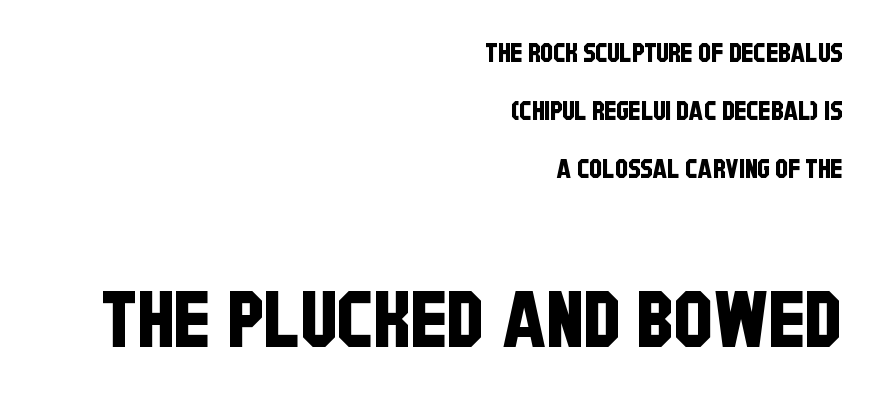
{"serif": "no", "width": "condensed", "stroke_contrast": "low", "x_height": "large", "monospaced": "no", "underline": "no", "align": "right", "line_spacing": "loose", "line_spacing_ratio": 2.24, "letter_spacing": "normal", "letter_spacing_em": 0.0, "larger_block": "second", "size_ratio": 3.0, "glyph_px": 78}
